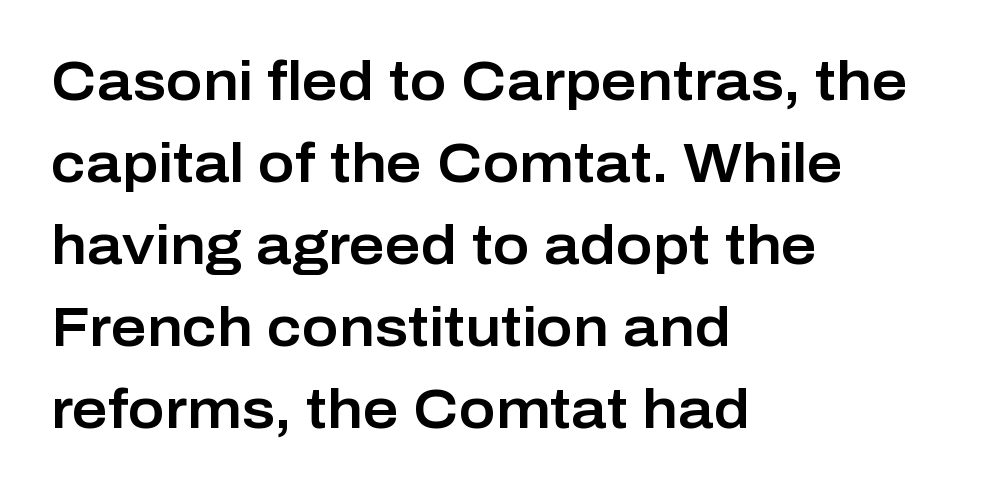
The image shows 55 px sans-serif type, upright; set left-aligned, normal line spacing (1.49x), normal letter spacing, not underlined; low stroke contrast and a medium x-height.
